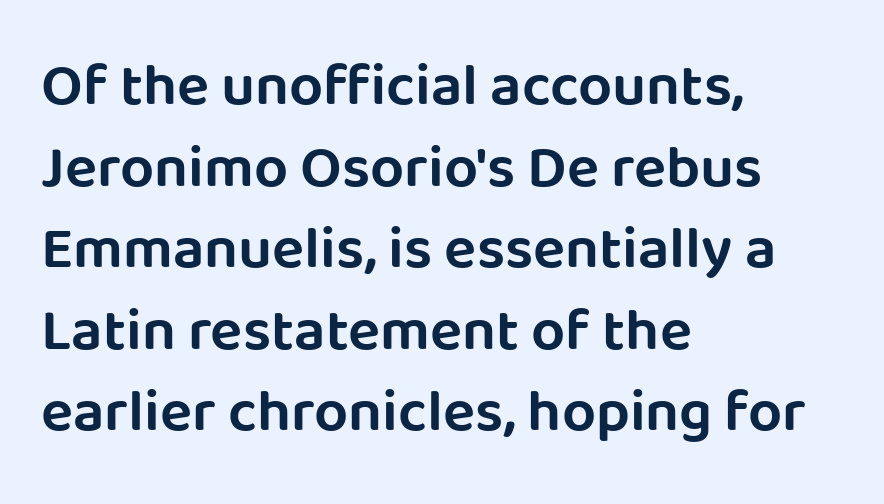
Q: Is the text italic (slanted)? A: No, it is upright.
Q: Is the typeface a serif or a sans-serif typeface? A: Sans-serif.
Q: Is the text underlined? A: No.
Q: How is the paragraph aligned? A: Left-aligned.
Q: Is the spacing between letters normal or unusually wide? A: Normal.
Q: Is the spacing between lines tight, normal or loose? A: Normal.
Q: Width (condensed, normal, or wide)? A: Normal.
Q: Stroke contrast? A: Low.
Q: x-height? A: Large.
Q: Monospaced? A: No.
